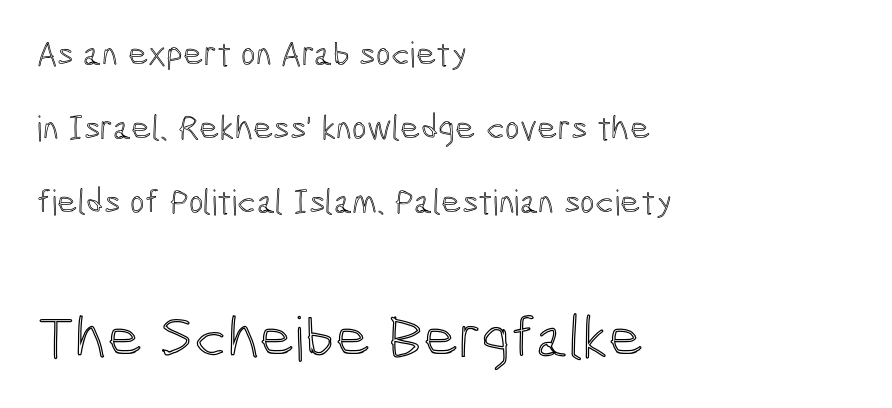
The passage shown is typed in a proportional face where columns would drift. This is the regular roman posture of the typeface. Visually, the bottom section dominates because its glyphs are scaled up. Each word holds together tightly as a unit, with standard inter-letter gaps. Underlining? Definitely not there. Line starts are locked; line ends wander.
